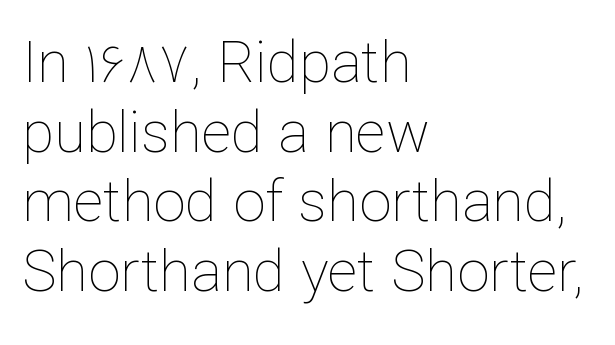
Q: Is the text bold? A: No.
Q: Is the text italic (slanted)? A: No, it is upright.
Q: Is the text underlined? A: No.
Q: How is the paragraph aligned? A: Left-aligned.
Q: Is the spacing between letters normal or unusually wide? A: Normal.
Q: Width (condensed, normal, or wide)? A: Normal.
Q: Stroke contrast? A: Low.
Q: x-height? A: Medium.
Q: Monospaced? A: No.
